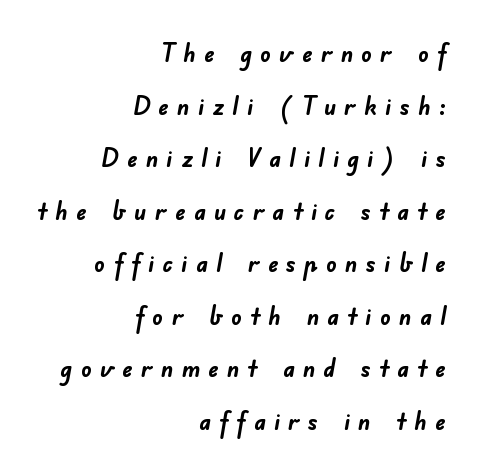
{"bold": "yes", "underline": "no", "align": "right", "line_spacing": "loose", "line_spacing_ratio": 2.02, "letter_spacing": "wide", "letter_spacing_em": 0.31, "glyph_px": 26}
